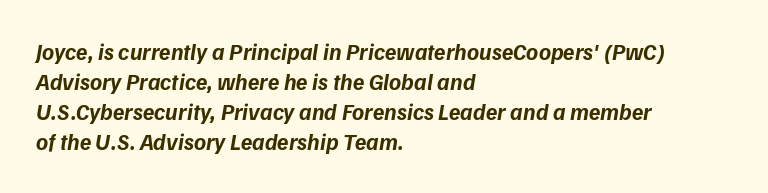
The image shows 23 px bold type; set left-aligned, normal line spacing (1.31x), normal letter spacing, not underlined.
